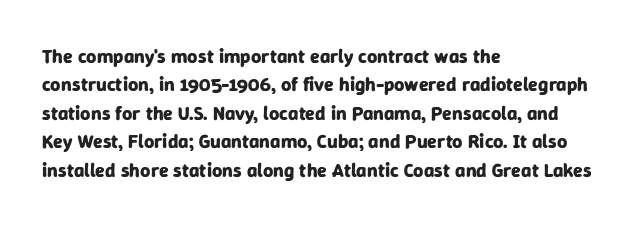
Q: Is the text bold? A: Yes.
Q: Is the text italic (slanted)? A: No, it is upright.
Q: Is the text underlined? A: No.
Q: How is the paragraph aligned? A: Left-aligned.
Q: Is the spacing between letters normal or unusually wide? A: Normal.
Q: Is the spacing between lines tight, normal or loose? A: Normal.
